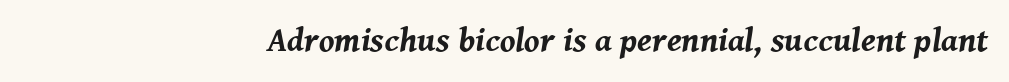
Q: Is the text bold? A: Yes.
Q: Is the text italic (slanted)? A: Yes, it leans right by about 8 degrees.
Q: Is the text underlined? A: No.
Q: How is the paragraph aligned? A: Right-aligned.
Q: Is the spacing between letters normal or unusually wide? A: Normal.
Q: Width (condensed, normal, or wide)? A: Normal.
Q: Stroke contrast? A: Medium.
Q: x-height? A: Medium.
Q: Monospaced? A: No.
